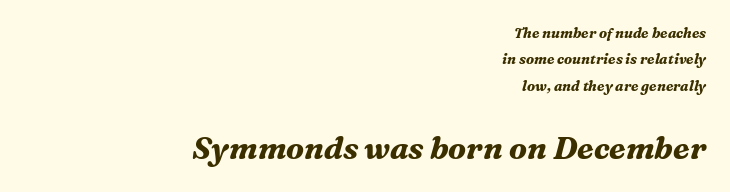
The lower block of text is set noticeably larger than the block above it. In terms of posture, this sample is oblique. The paragraph has a hard right edge and a soft left edge. Only glyphs here, with clear space below each row. The type family on display is of the serif kind.
